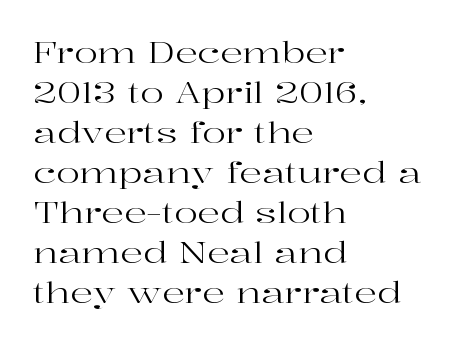
The image shows 28 px regular-weight, wide serif type, upright; set left-aligned, normal line spacing (1.43x), normal letter spacing, not underlined; high stroke contrast and a medium x-height.
